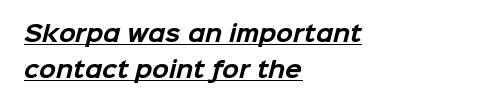
The image shows 22 px bold type; set left-aligned, normal line spacing (1.63x), normal letter spacing, underlined.
